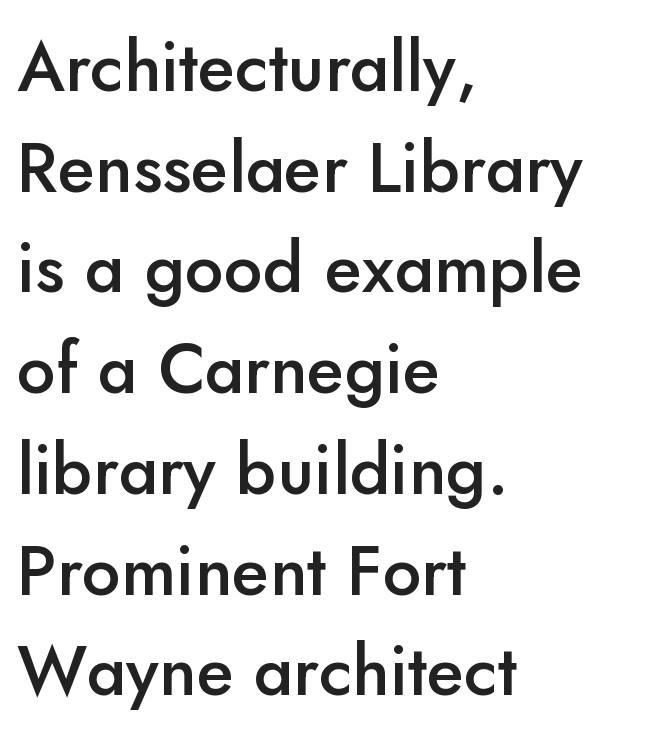
The image shows 69 px semibold sans-serif type, upright; set left-aligned, normal line spacing (1.46x), normal letter spacing, not underlined; low stroke contrast and a small x-height.
